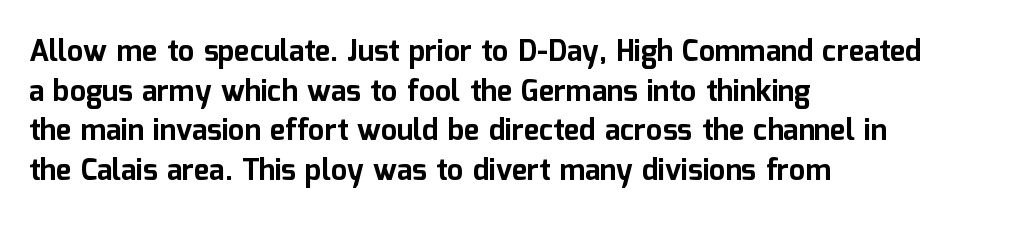
This rendering leaves character spacing at its baseline value. If you drew a ruler down the left edge, every line would touch it. What kind of face is this? One without serifs — a sans. Character widths vary here, with narrow letters taking less room than wide ones. This rendering features lettering with no underline.
